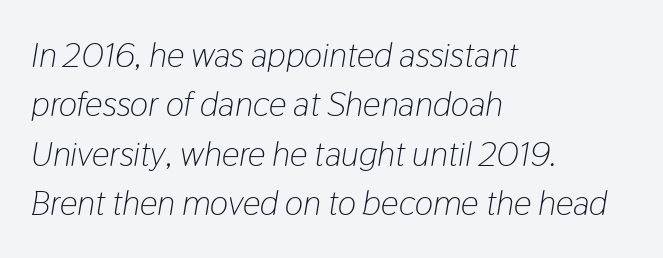
Q: Is the text bold? A: No.
Q: Is the text italic (slanted)? A: Yes, it leans right by about 9 degrees.
Q: Is the text underlined? A: No.
Q: How is the paragraph aligned? A: Left-aligned.
Q: Is the spacing between letters normal or unusually wide? A: Normal.
Q: Is the spacing between lines tight, normal or loose? A: Normal.
Q: Width (condensed, normal, or wide)? A: Condensed.
Q: Stroke contrast? A: Low.
Q: x-height? A: Medium.
Q: Monospaced? A: No.
